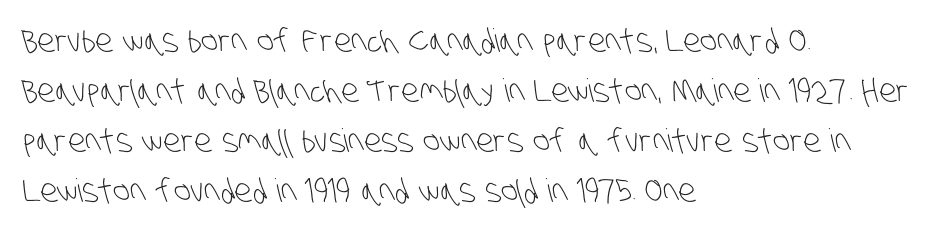
The image shows 32 px light, condensed sans-serif type; set left-aligned, normal line spacing (1.56x), normal letter spacing, not underlined; low stroke contrast and a large x-height.
